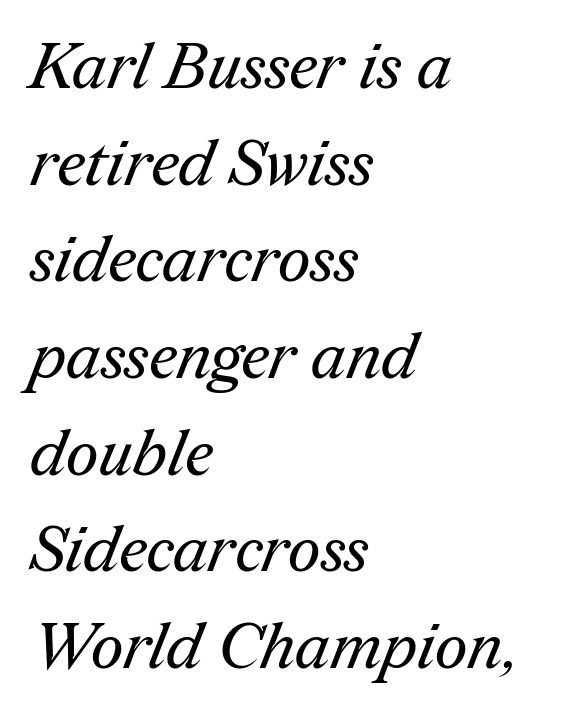
The image shows 64 px regular-weight serif type; set left-aligned, normal line spacing (1.51x), normal letter spacing, not underlined; medium stroke contrast and a medium x-height.
